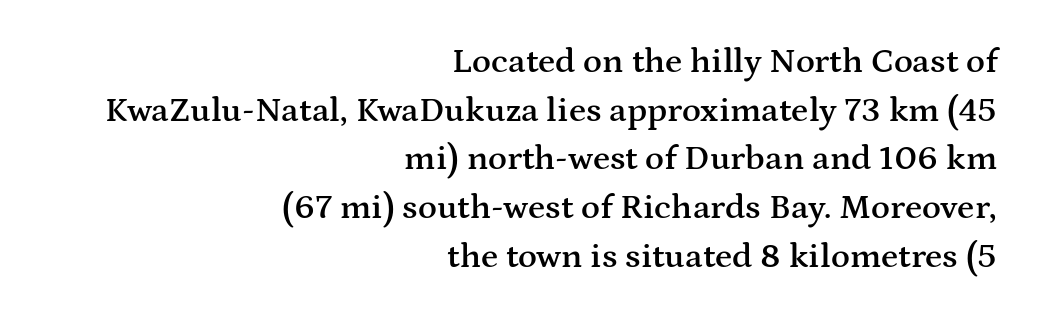
{"serif": "yes", "italic": "no", "bold": "semi", "weight": "semibold", "width": "wide", "stroke_contrast": "medium", "x_height": "medium", "monospaced": "no", "underline": "no", "align": "right", "line_spacing": "normal", "line_spacing_ratio": 1.39, "letter_spacing": "normal", "letter_spacing_em": 0.0, "glyph_px": 35}
